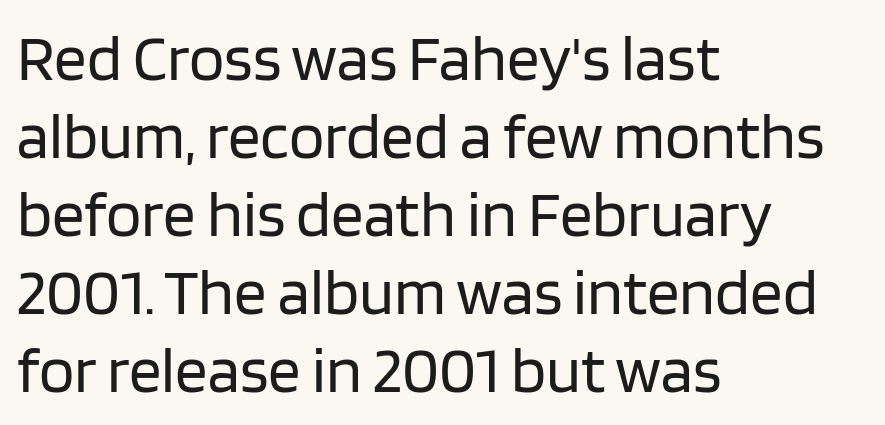
Q: Is the text bold? A: No.
Q: Is the text italic (slanted)? A: No, it is upright.
Q: Is the typeface a serif or a sans-serif typeface? A: Sans-serif.
Q: Is the text underlined? A: No.
Q: How is the paragraph aligned? A: Left-aligned.
Q: Is the spacing between letters normal or unusually wide? A: Normal.
Q: Width (condensed, normal, or wide)? A: Normal.
Q: Stroke contrast? A: Low.
Q: x-height? A: Large.
Q: Monospaced? A: No.
